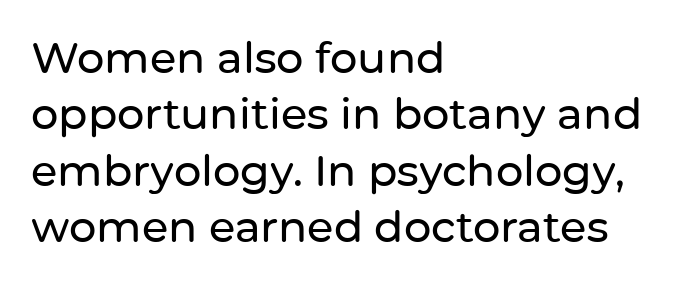
{"serif": "no", "italic": "no", "width": "normal", "stroke_contrast": "low", "x_height": "medium", "monospaced": "no", "underline": "no", "align": "left", "line_spacing": "normal", "line_spacing_ratio": 1.31, "letter_spacing": "normal", "letter_spacing_em": 0.0, "glyph_px": 43}
